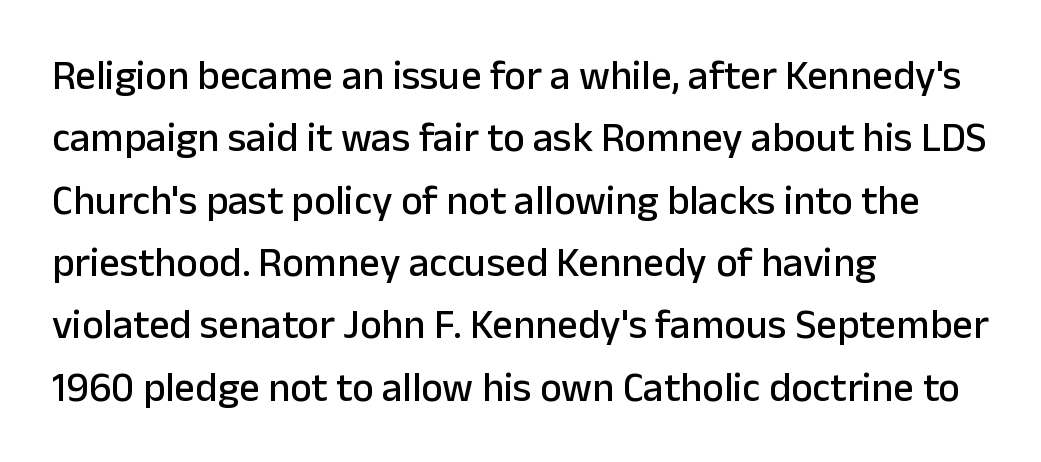
Q: Is the text italic (slanted)? A: No, it is upright.
Q: Is the typeface a serif or a sans-serif typeface? A: Sans-serif.
Q: Is the text underlined? A: No.
Q: How is the paragraph aligned? A: Left-aligned.
Q: Is the spacing between letters normal or unusually wide? A: Normal.
Q: Is the spacing between lines tight, normal or loose? A: Normal.
Q: Width (condensed, normal, or wide)? A: Normal.
Q: Stroke contrast? A: Low.
Q: x-height? A: Medium.
Q: Monospaced? A: No.
